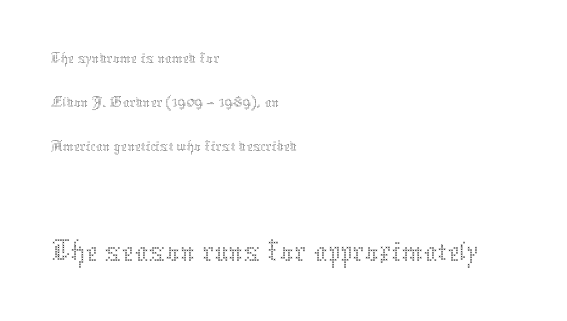
{"italic": "no", "bold": "no", "weight": "thin", "width": "normal", "stroke_contrast": "medium", "x_height": "medium", "monospaced": "no", "underline": "no", "align": "left", "line_spacing": "normal", "line_spacing_ratio": 1.29, "letter_spacing": "normal", "letter_spacing_em": 0.0, "larger_block": "second", "size_ratio": 2.0, "glyph_px": 68}
